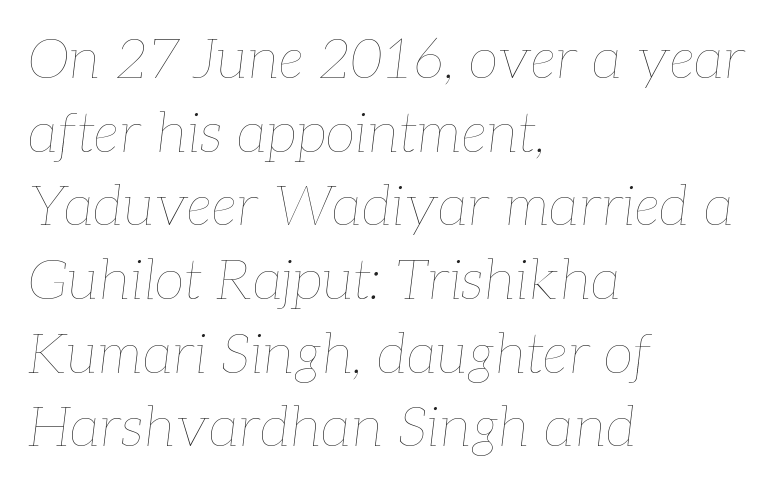
{"italic": "yes", "lean": "right", "slant_degrees": 7, "bold": "no", "weight": "thin", "width": "normal", "stroke_contrast": "low", "x_height": "medium", "monospaced": "no", "underline": "no", "align": "left", "line_spacing": "normal", "line_spacing_ratio": 1.34, "letter_spacing": "normal", "letter_spacing_em": 0.0, "glyph_px": 55}
